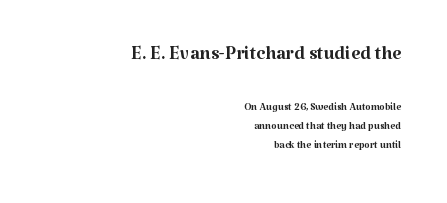
The image shows 26 px text type, upright; set right-aligned, normal line spacing (1.38x), normal letter spacing, not underlined; the first (top) block is 1.86x larger.
